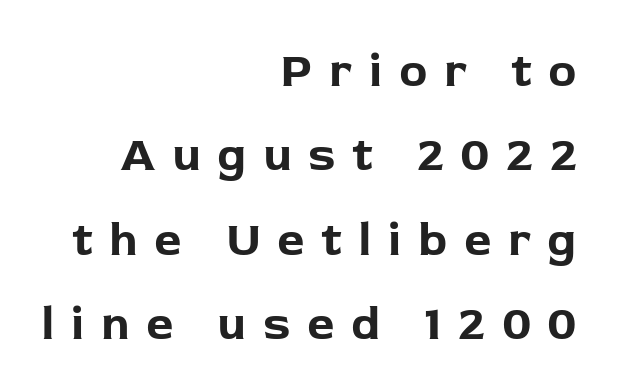
Q: Is the text bold? A: Yes.
Q: Is the text italic (slanted)? A: No, it is upright.
Q: Is the typeface a serif or a sans-serif typeface? A: Sans-serif.
Q: Is the text underlined? A: No.
Q: How is the paragraph aligned? A: Right-aligned.
Q: Is the spacing between letters normal or unusually wide? A: Unusually wide.
Q: Width (condensed, normal, or wide)? A: Normal.
Q: Stroke contrast? A: Low.
Q: x-height? A: Medium.
Q: Monospaced? A: No.
